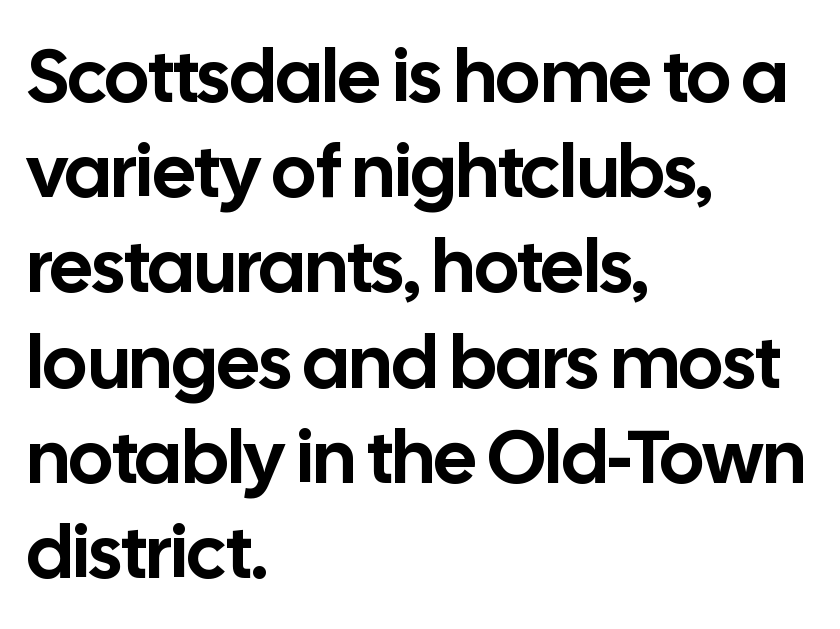
Q: Is the text italic (slanted)? A: No, it is upright.
Q: Is the typeface a serif or a sans-serif typeface? A: Sans-serif.
Q: Is the text underlined? A: No.
Q: How is the paragraph aligned? A: Left-aligned.
Q: Is the spacing between letters normal or unusually wide? A: Normal.
Q: Is the spacing between lines tight, normal or loose? A: Normal.
Q: Width (condensed, normal, or wide)? A: Normal.
Q: Stroke contrast? A: Low.
Q: x-height? A: Medium.
Q: Monospaced? A: No.
